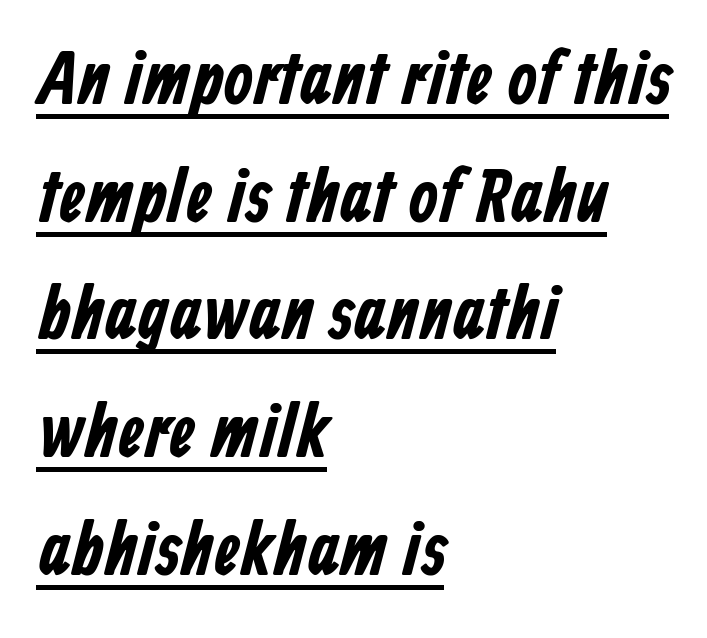
Reading down the column, the eye jumps a familiar distance to each next line. Caption: standard tracking, unaltered. These lines are set flush left with a ragged right edge. Spacing verdict: proportional, widths tailored to each character. I'd call this a sans setting — the letters go barefoot. A rule runs beneath these lines of type.
